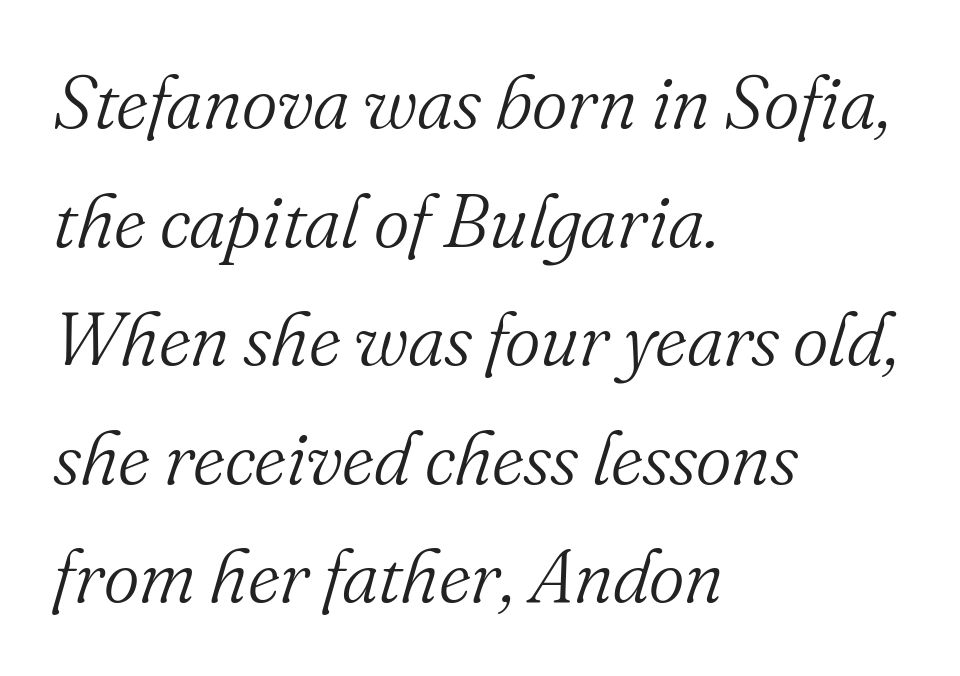
{"serif": "yes", "italic": "yes", "lean": "right", "slant_degrees": 16, "bold": "no", "weight": "light", "width": "normal", "stroke_contrast": "medium", "x_height": "small", "monospaced": "no", "underline": "no", "align": "left", "line_spacing": "normal", "line_spacing_ratio": 1.56, "letter_spacing": "normal", "letter_spacing_em": 0.0, "glyph_px": 76}
